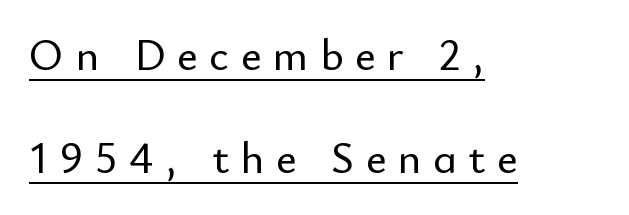
The letters stand upright; this is a roman face. Is this a fixed-width face? No — the glyphs have proportional, varying widths. Letter spacing: wide. Is there an underline? Yes — a line sits under the letters. All the whitespace from short lines collects on the right.
